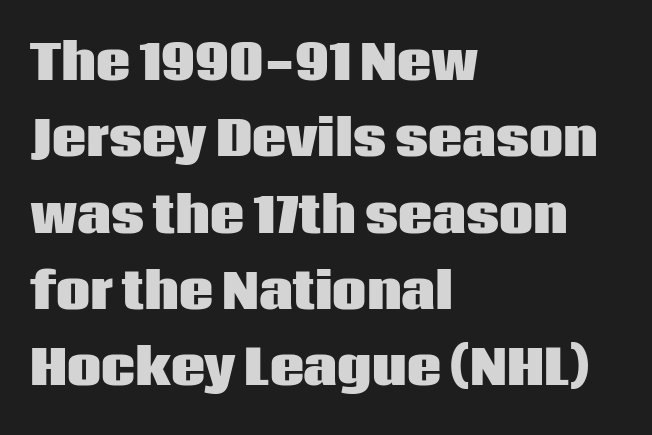
A dark, heavy texture on the line: the type is bold. Whoever set this chose a conventional vertical rhythm. The lettering stays uniformly vertical, giving the passage a roman look. Serifs: no, the terminals of the letterforms are clean. The text block is weighted toward the left margin, trailing off unevenly rightward.
